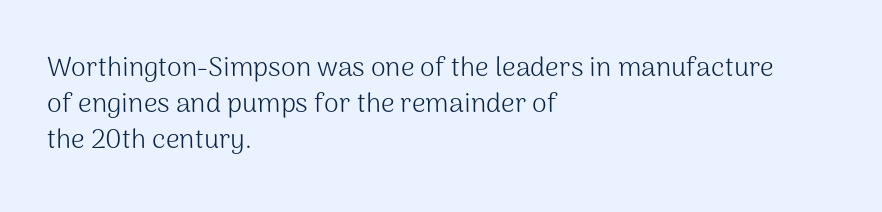
The image shows 27 px text type, upright; set left-aligned, normal line spacing (1.34x), normal letter spacing, not underlined.
